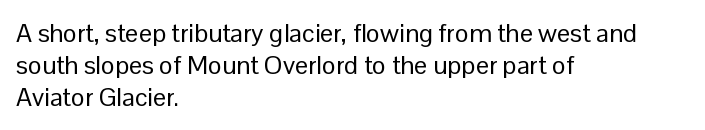
The image shows 26 px text type, upright; set left-aligned, line spacing 1.23x, normal letter spacing, not underlined.
